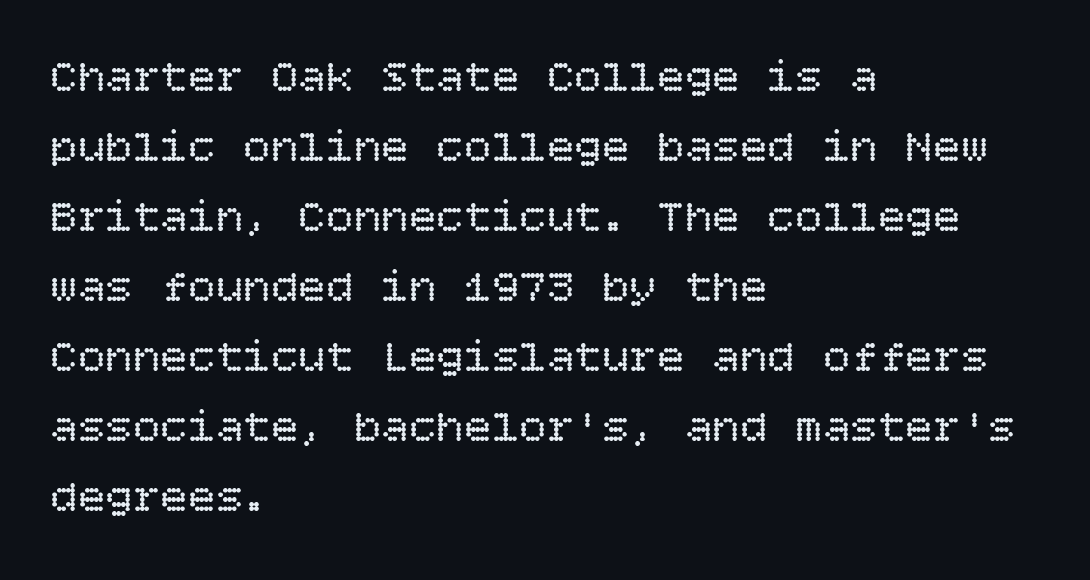
{"italic": "no", "bold": "no", "weight": "regular", "width": "normal", "stroke_contrast": "low", "x_height": "large", "underline": "no", "align": "left", "line_spacing": "normal", "line_spacing_ratio": 1.52, "letter_spacing": "normal", "letter_spacing_em": 0.0, "glyph_px": 46}
